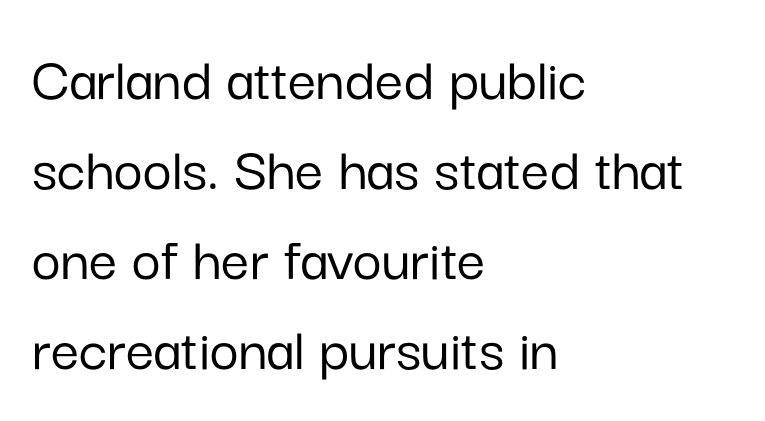
The image shows 63 px sans-serif type, upright; set left-aligned, normal line spacing (1.43x), normal letter spacing, not underlined; low stroke contrast and a medium x-height.
